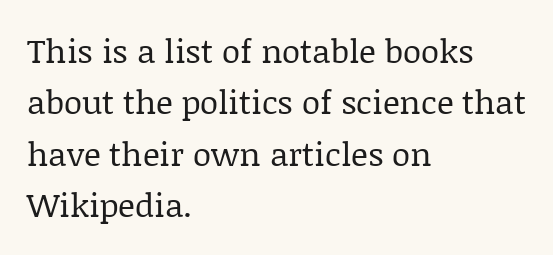
{"serif": "yes", "italic": "no", "bold": "no", "weight": "regular", "width": "normal", "stroke_contrast": "low", "x_height": "large", "monospaced": "no", "underline": "no", "align": "left", "line_spacing": "normal", "line_spacing_ratio": 1.56, "letter_spacing": "normal", "letter_spacing_em": 0.0, "glyph_px": 33}
